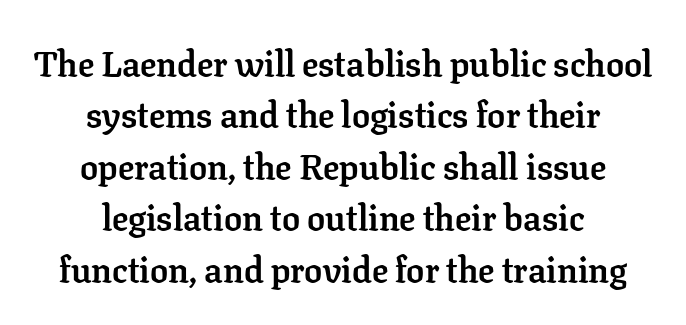
{"serif": "yes", "italic": "no", "bold": "yes", "weight": "semibold", "width": "normal", "stroke_contrast": "low", "x_height": "medium", "monospaced": "no", "underline": "no", "align": "center", "line_spacing": "normal", "line_spacing_ratio": 1.43, "letter_spacing": "normal", "letter_spacing_em": 0.0, "glyph_px": 36}
